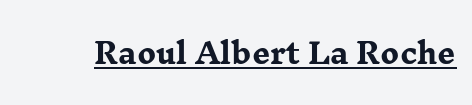
The image shows 28 px heavy, wide serif type, upright; set normal letter spacing, underlined; low stroke contrast and a medium x-height.
